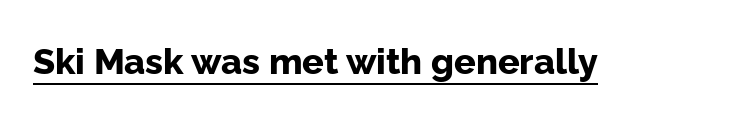
{"serif": "no", "italic": "no", "bold": "yes", "weight": "bold", "width": "normal", "stroke_contrast": "low", "x_height": "medium", "monospaced": "no", "underline": "yes", "letter_spacing": "normal", "letter_spacing_em": 0.0, "glyph_px": 36}
